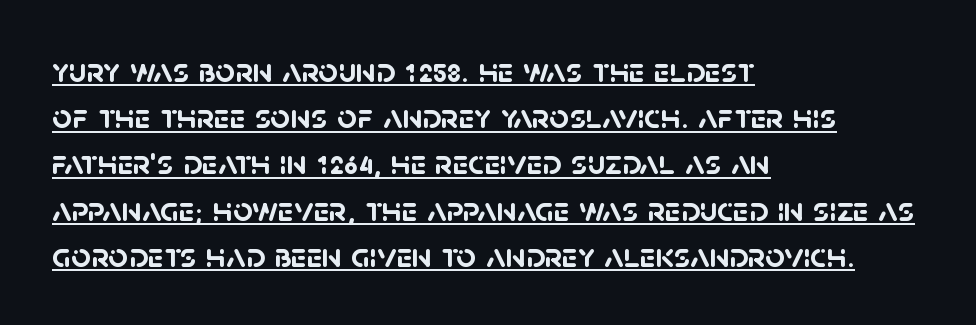
Stroke thickness is high; the sample reads as a true bold. How are the letters spaced? Ordinarily, with no added tracking. Does the copy run flush right? No — it runs flush left. A rule runs beneath these lines of type.
